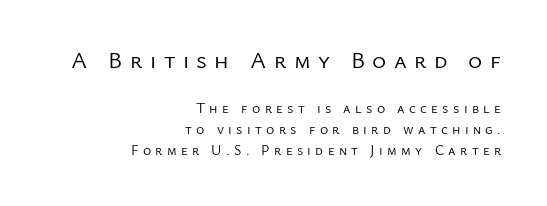
{"italic": "no", "bold": "no", "underline": "no", "align": "right", "line_spacing": "normal", "line_spacing_ratio": 1.47, "letter_spacing": "wide", "letter_spacing_em": 0.31, "larger_block": "first", "size_ratio": 1.71, "glyph_px": 24}
